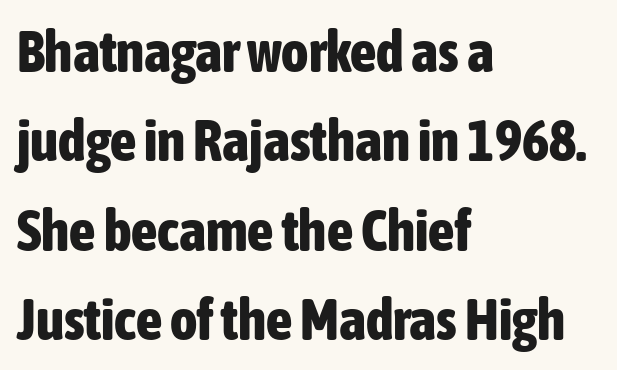
Varying glyph widths throughout — classic text-font behaviour. Visually the block forms a straight wall on the left and a jagged coastline on the right. Vertical strokes here are truly vertical. Stroke thickness is high; the sample reads as a true bold. Standard letterfit; no display-style spreading of the glyphs.
